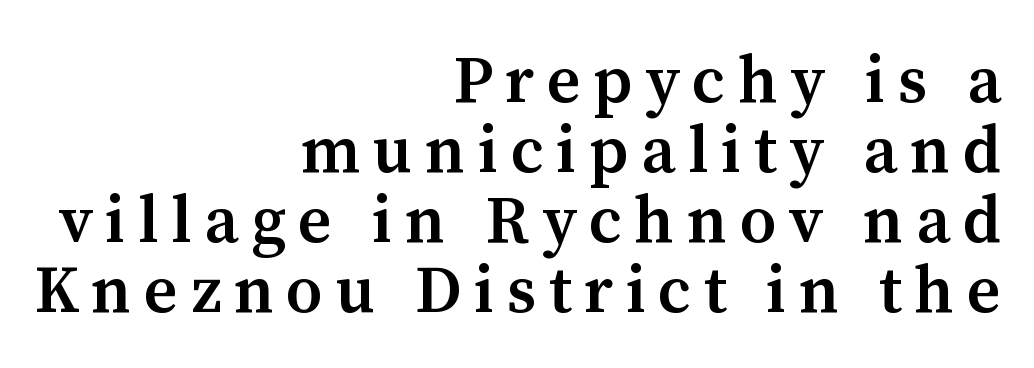
The image shows 66 px semibold serif type, upright; set right-aligned, tight line spacing (1.06x), not underlined; medium stroke contrast and a medium x-height.
